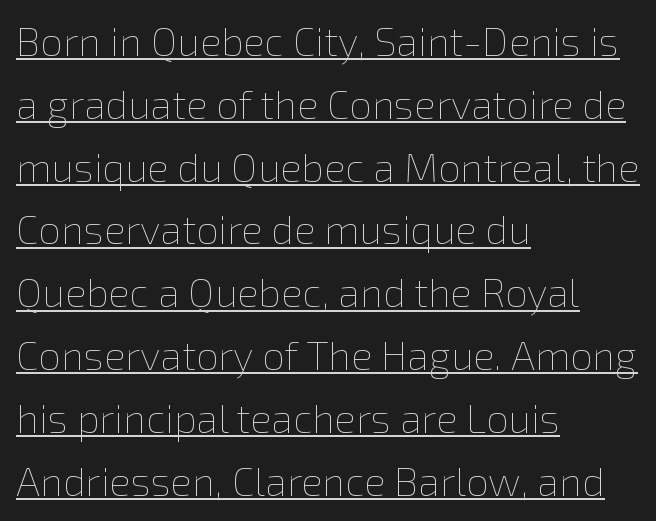
The image shows 40 px thin type, upright; set left-aligned, normal line spacing (1.57x), normal letter spacing, underlined; low stroke contrast and a medium x-height.
